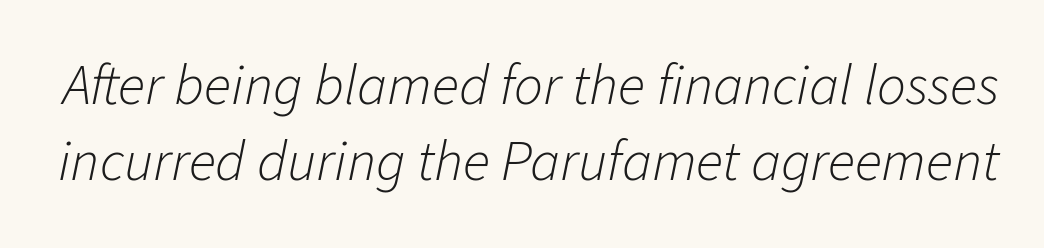
The image shows 57 px light type, italic (leaning right); set normal line spacing (1.33x), normal letter spacing, not underlined; low stroke contrast and a medium x-height.
